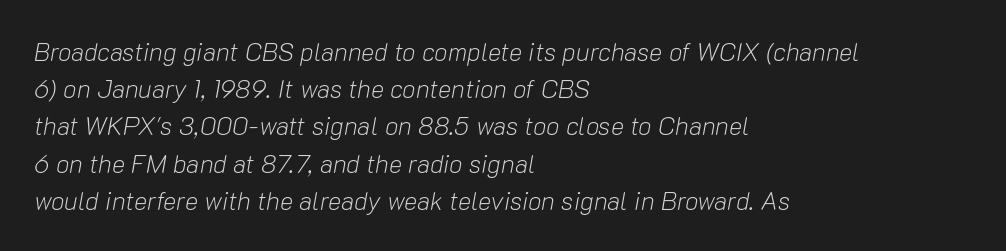
The image shows 25 px text type, italic (leaning right); set left-aligned, normal line spacing (1.49x), normal letter spacing, not underlined.
